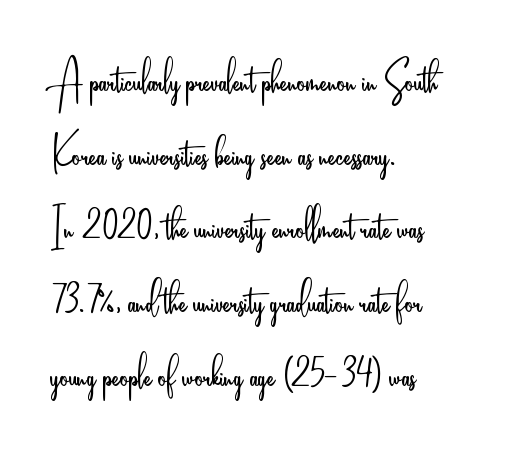
Successive baselines arrive at the customary interval. Nobody drew a line under any word here. In terms of letterspacing, this is plain default setting. Casual observation: everything's shoved over to the left. Classification — sans serif.
